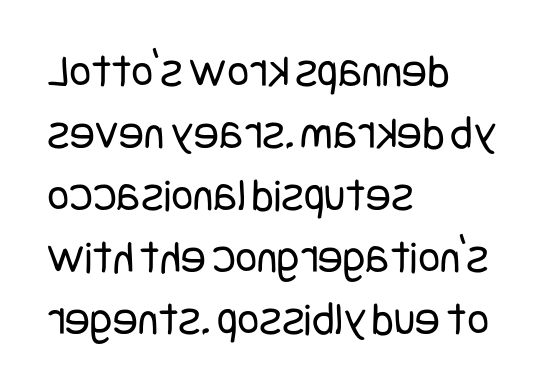
{"serif": "no", "italic": "no", "bold": "no", "weight": "regular", "width": "condensed", "stroke_contrast": "low", "x_height": "large", "underline": "no", "align": "left", "line_spacing": "normal", "line_spacing_ratio": 1.32, "letter_spacing": "normal", "letter_spacing_em": 0.0, "glyph_px": 47}
